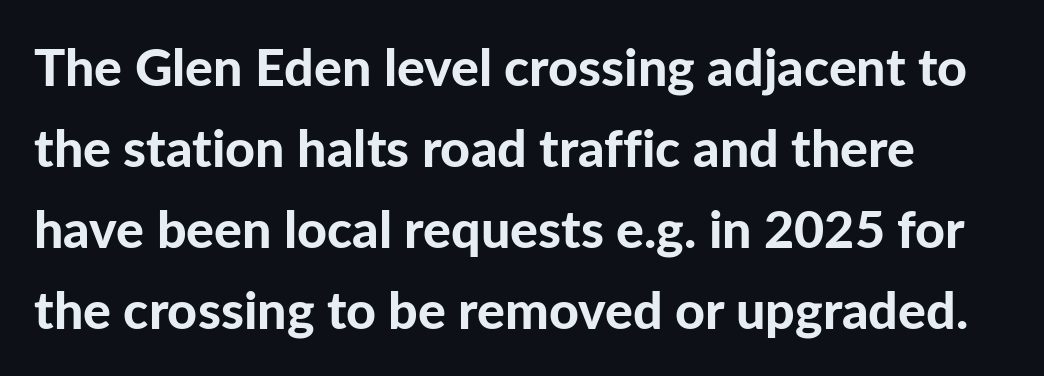
The image shows 52 px bold sans-serif type, upright; set normal line spacing (1.56x), normal letter spacing, not underlined; low stroke contrast and a medium x-height.
